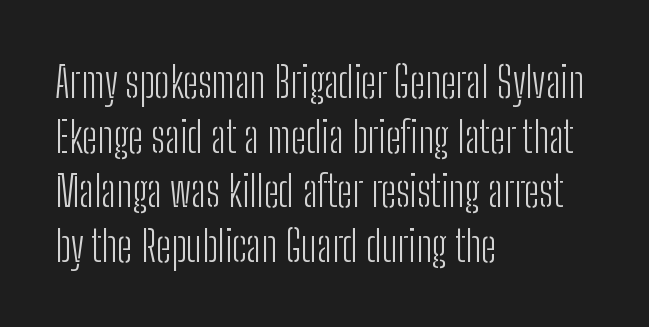
The image shows 43 px light, condensed sans-serif type, upright; set left-aligned, normal line spacing (1.27x), normal letter spacing, not underlined; low stroke contrast and a medium x-height.
